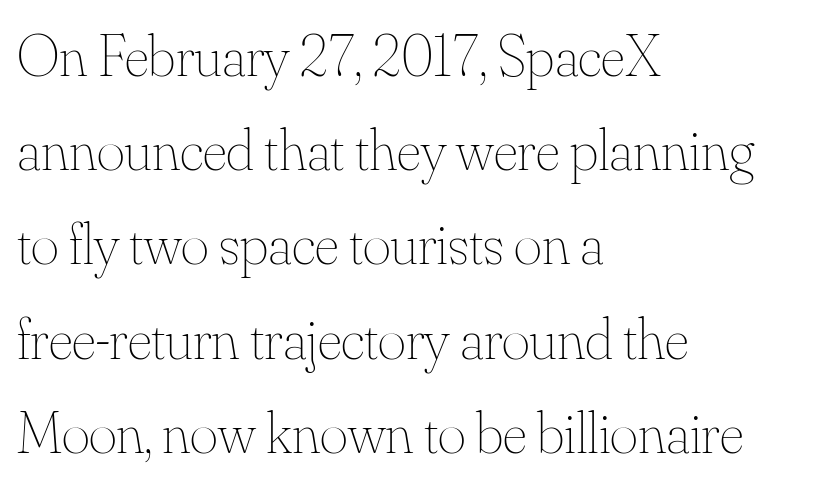
Q: Is the text bold? A: No.
Q: Is the text italic (slanted)? A: No, it is upright.
Q: Is the text underlined? A: No.
Q: How is the paragraph aligned? A: Left-aligned.
Q: Is the spacing between letters normal or unusually wide? A: Normal.
Q: Is the spacing between lines tight, normal or loose? A: Normal.
Q: Width (condensed, normal, or wide)? A: Normal.
Q: Stroke contrast? A: Medium.
Q: x-height? A: Small.
Q: Monospaced? A: No.
